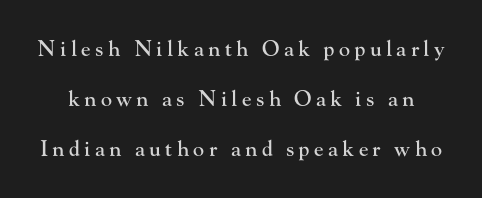
{"italic": "no", "underline": "no", "line_spacing": "loose", "line_spacing_ratio": 2.37, "letter_spacing": "wide", "letter_spacing_em": 0.21, "glyph_px": 21}
